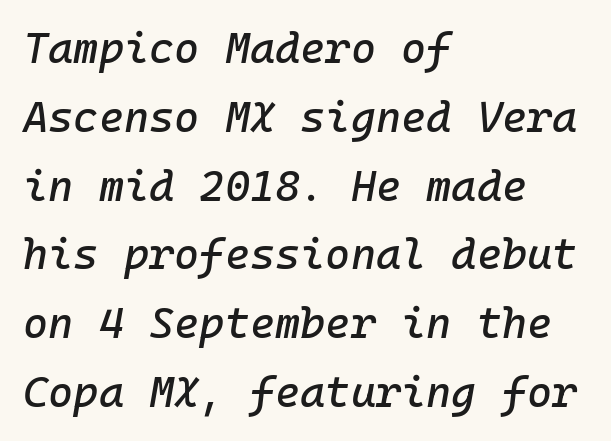
Q: Is the text italic (slanted)? A: Yes, it leans right by about 10 degrees.
Q: Is the text underlined? A: No.
Q: How is the paragraph aligned? A: Left-aligned.
Q: Is the spacing between letters normal or unusually wide? A: Normal.
Q: Is the spacing between lines tight, normal or loose? A: Normal.
Q: Width (condensed, normal, or wide)? A: Normal.
Q: Stroke contrast? A: Low.
Q: x-height? A: Medium.
